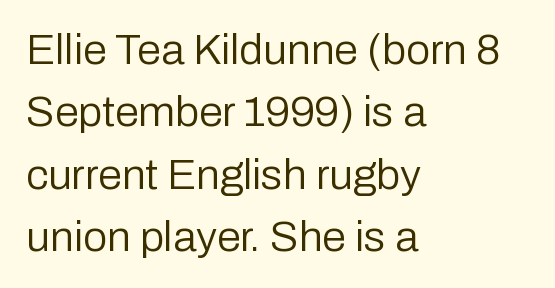
Q: Is the text bold? A: No.
Q: Is the text italic (slanted)? A: No, it is upright.
Q: Is the typeface a serif or a sans-serif typeface? A: Sans-serif.
Q: Is the text underlined? A: No.
Q: How is the paragraph aligned? A: Left-aligned.
Q: Is the spacing between letters normal or unusually wide? A: Normal.
Q: Is the spacing between lines tight, normal or loose? A: Normal.
Q: Width (condensed, normal, or wide)? A: Normal.
Q: Stroke contrast? A: Low.
Q: x-height? A: Medium.
Q: Monospaced? A: No.
